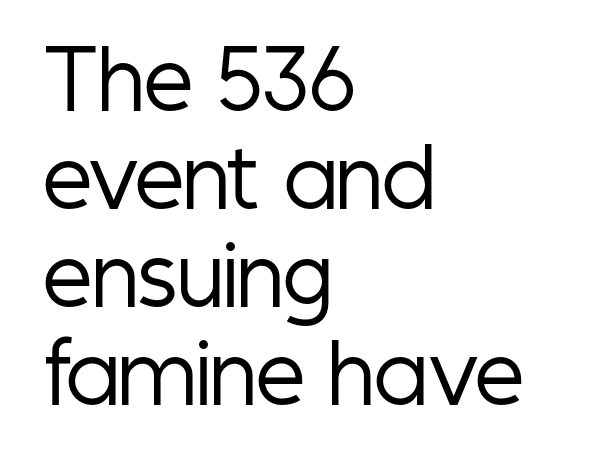
Q: Is the text bold? A: No.
Q: Is the text italic (slanted)? A: No, it is upright.
Q: Is the typeface a serif or a sans-serif typeface? A: Sans-serif.
Q: Is the text underlined? A: No.
Q: How is the paragraph aligned? A: Left-aligned.
Q: Is the spacing between letters normal or unusually wide? A: Normal.
Q: Width (condensed, normal, or wide)? A: Condensed.
Q: Stroke contrast? A: Low.
Q: x-height? A: Medium.
Q: Monospaced? A: No.
